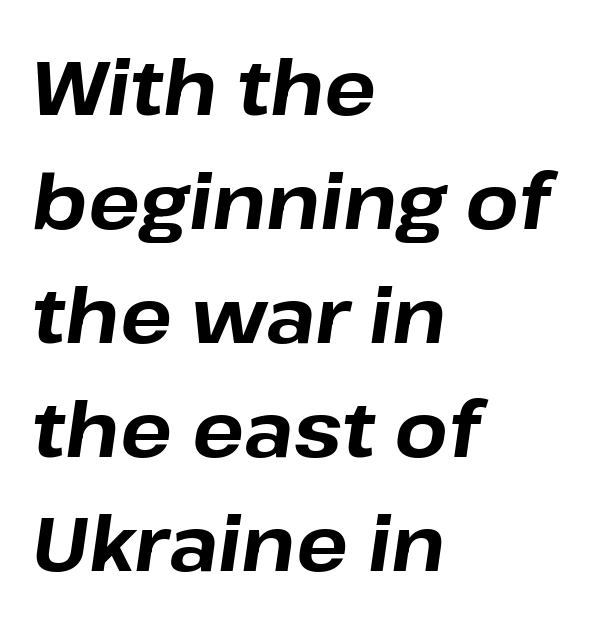
This rendering leaves character spacing at its baseline value. Emphasis-style slanted type is in use. One-word summary of the alignment: left. Check under the words: just untouched page. Is there much room between lines? A standard amount, neither cramped nor airy. Proportional: the letters do not fall into vertical columns.
